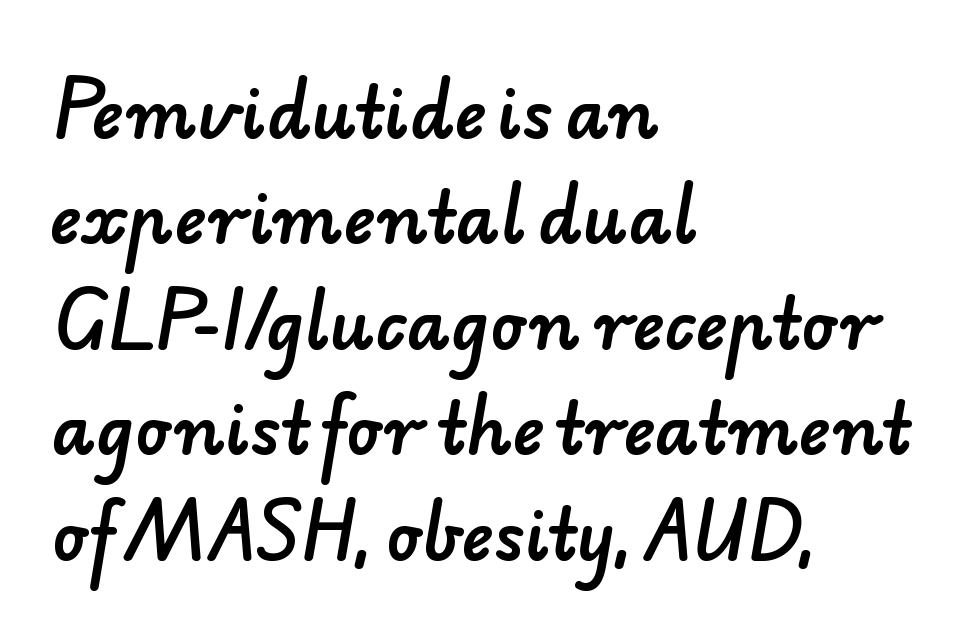
The image shows 68 px sans-serif type; set left-aligned, normal line spacing (1.55x), normal letter spacing, not underlined; low stroke contrast and a small x-height.
